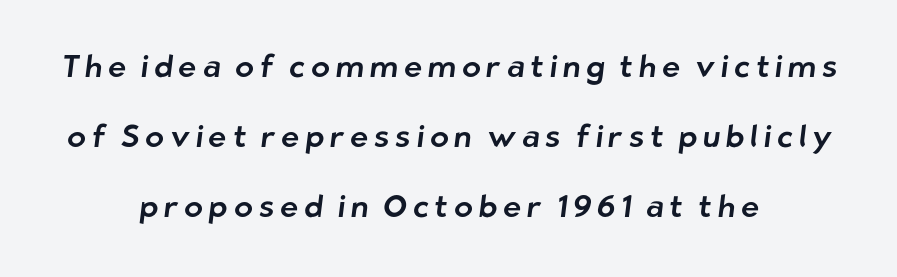
Q: Is the typeface a serif or a sans-serif typeface? A: Sans-serif.
Q: Is the text underlined? A: No.
Q: How is the paragraph aligned? A: Centered.
Q: Is the spacing between lines tight, normal or loose? A: Loose.
Q: Width (condensed, normal, or wide)? A: Normal.
Q: Stroke contrast? A: Low.
Q: x-height? A: Medium.
Q: Monospaced? A: No.
